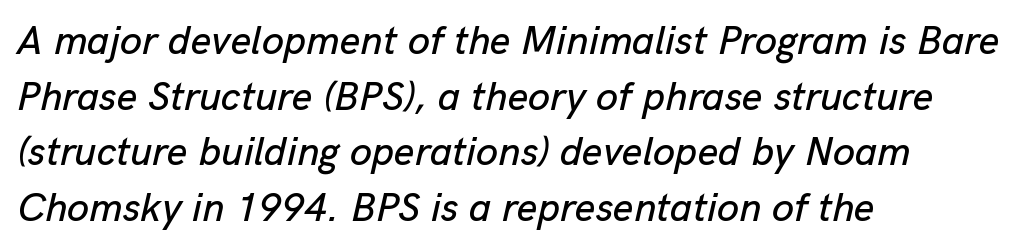
{"italic": "yes", "lean": "right", "slant_degrees": 13, "width": "normal", "stroke_contrast": "low", "x_height": "medium", "monospaced": "no", "underline": "no", "align": "left", "line_spacing": "normal", "line_spacing_ratio": 1.39, "letter_spacing": "normal", "letter_spacing_em": 0.0, "glyph_px": 40}
